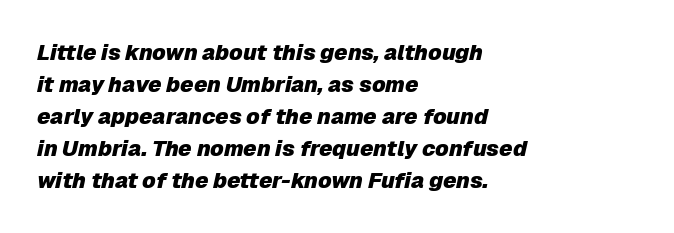
This sample uses an oblique cut, with every glyph tilted off the vertical. Whoever set this chose a conventional vertical rhythm. The passage is arranged the way most books set body copy — flush left. Observe the ordinary spacing: letters are neighbours, not strangers.
